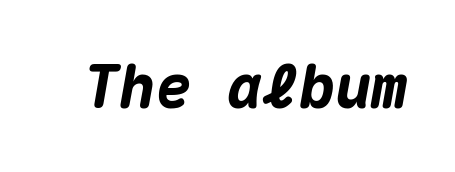
{"italic": "yes", "lean": "right", "slant_degrees": 10, "bold": "yes", "weight": "heavy", "width": "normal", "stroke_contrast": "medium", "x_height": "medium", "monospaced": "yes", "underline": "no", "letter_spacing": "normal", "letter_spacing_em": 0.0, "glyph_px": 60}
